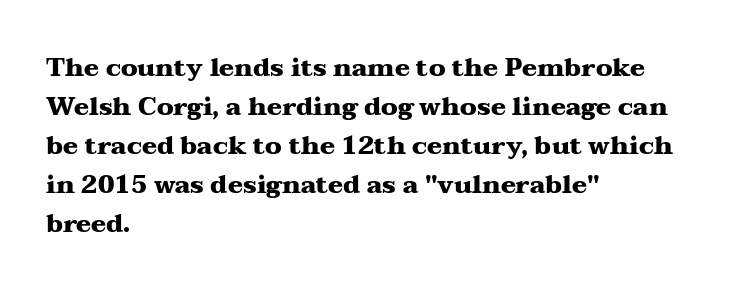
{"italic": "no", "bold": "yes", "underline": "no", "align": "left", "line_spacing": "normal", "line_spacing_ratio": 1.56, "letter_spacing": "normal", "letter_spacing_em": 0.0, "glyph_px": 25}
